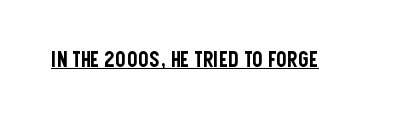
The image shows 21 px text type, upright; set normal letter spacing, underlined.
